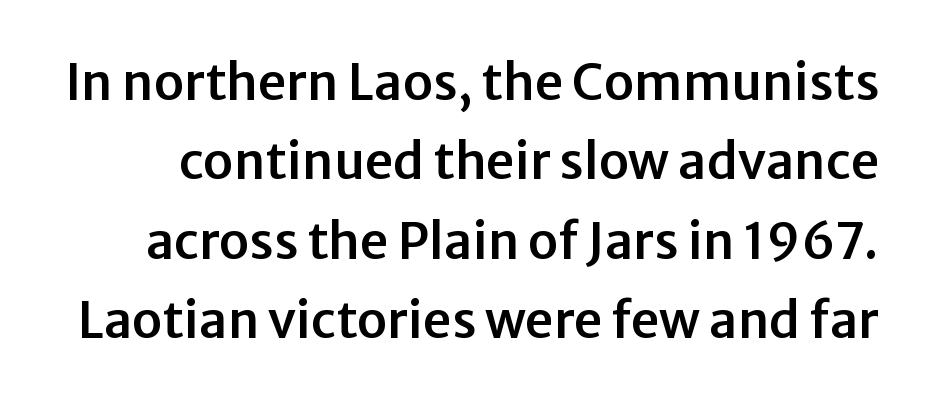
Q: Is the text italic (slanted)? A: No, it is upright.
Q: Is the typeface a serif or a sans-serif typeface? A: Sans-serif.
Q: Is the text underlined? A: No.
Q: Is the spacing between letters normal or unusually wide? A: Normal.
Q: Is the spacing between lines tight, normal or loose? A: Normal.
Q: Width (condensed, normal, or wide)? A: Normal.
Q: Stroke contrast? A: Low.
Q: x-height? A: Medium.
Q: Monospaced? A: No.
